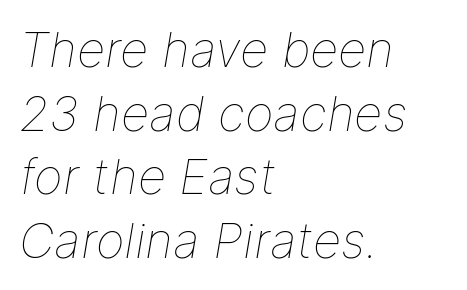
Q: Is the text bold? A: No.
Q: Is the text italic (slanted)? A: Yes, it leans right by about 9 degrees.
Q: Is the text underlined? A: No.
Q: How is the paragraph aligned? A: Left-aligned.
Q: Is the spacing between letters normal or unusually wide? A: Normal.
Q: Is the spacing between lines tight, normal or loose? A: Normal.
Q: Width (condensed, normal, or wide)? A: Normal.
Q: Stroke contrast? A: Low.
Q: x-height? A: Medium.
Q: Monospaced? A: No.
